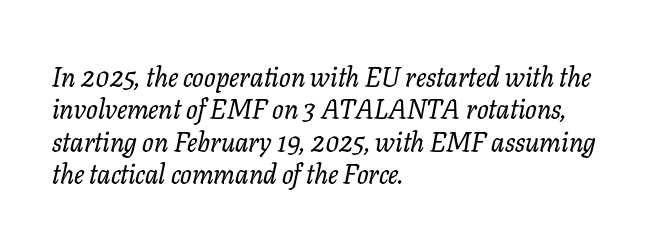
Q: Is the text italic (slanted)? A: Yes, it leans right by about 11 degrees.
Q: Is the text underlined? A: No.
Q: How is the paragraph aligned? A: Left-aligned.
Q: Is the spacing between letters normal or unusually wide? A: Normal.
